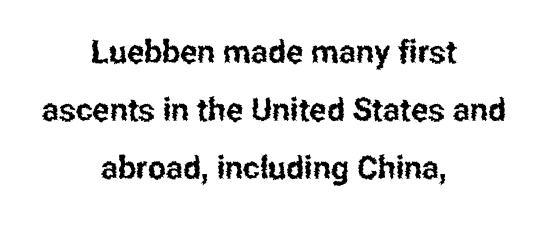
Spacing verdict: proportional, widths tailored to each character. The designer went with a sans here, leaving each stem footless. The typesetter chose a symmetrical, centered arrangement here. A typesetter would mark this as roman, not italic. Short note: letters normally spaced. Rule under the text: the space is simply empty.
